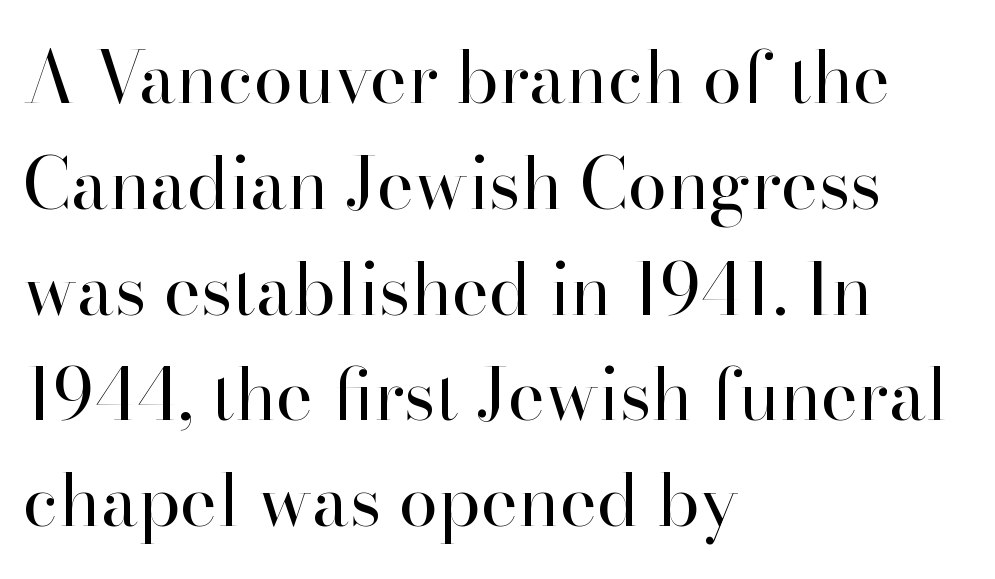
{"serif": "yes", "italic": "no", "bold": "no", "weight": "regular", "width": "normal", "stroke_contrast": "high", "x_height": "small", "monospaced": "no", "underline": "no", "align": "left", "line_spacing": "normal", "line_spacing_ratio": 1.49, "letter_spacing": "normal", "letter_spacing_em": 0.0, "glyph_px": 71}
